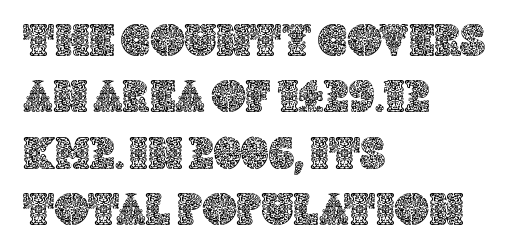
The image shows 47 px text type, upright; set left-aligned, line spacing 1.2x, normal letter spacing, not underlined; a large x-height.
